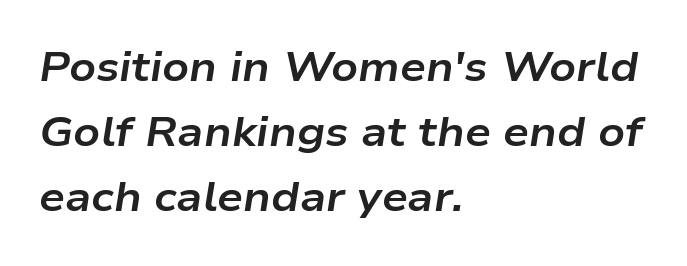
{"italic": "yes", "lean": "right", "slant_degrees": 9, "bold": "yes", "weight": "bold", "width": "wide", "stroke_contrast": "low", "x_height": "medium", "monospaced": "no", "underline": "no", "align": "left", "line_spacing": "normal", "line_spacing_ratio": 1.59, "letter_spacing": "normal", "letter_spacing_em": 0.0, "glyph_px": 41}
